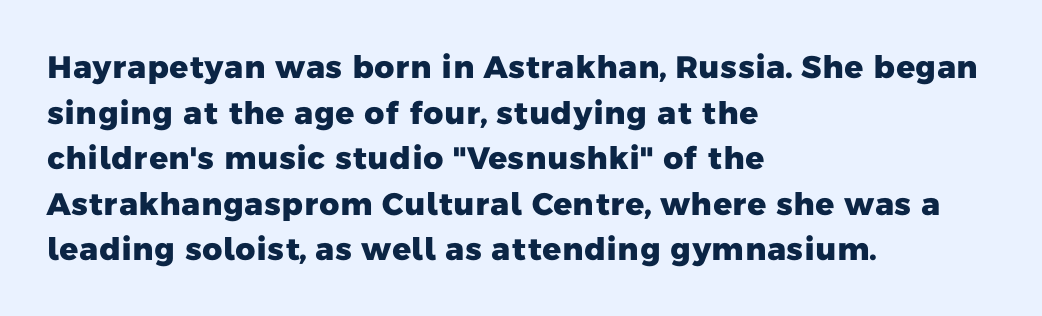
No extra tracking has been applied to these lines. Typeset ragged right — the left edge is the straight one. Reading down the column, the eye jumps a familiar distance to each next line. The face used here is proportionally spaced, like ordinary book or web type. To sum up the face: it is a sans, with no serifs. A full-strength bold gives these letters their thick strokes.
